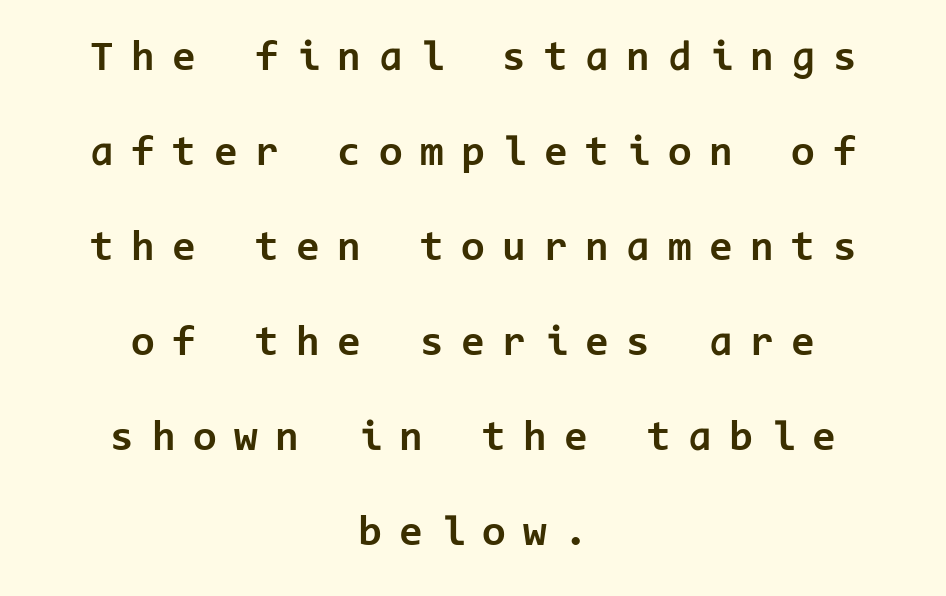
{"serif": "no", "italic": "no", "bold": "yes", "weight": "bold", "width": "normal", "stroke_contrast": "low", "x_height": "medium", "monospaced": "yes", "underline": "no", "align": "center", "line_spacing": "loose", "line_spacing_ratio": 2.21, "letter_spacing": "wide", "letter_spacing_em": 0.41, "glyph_px": 43}
